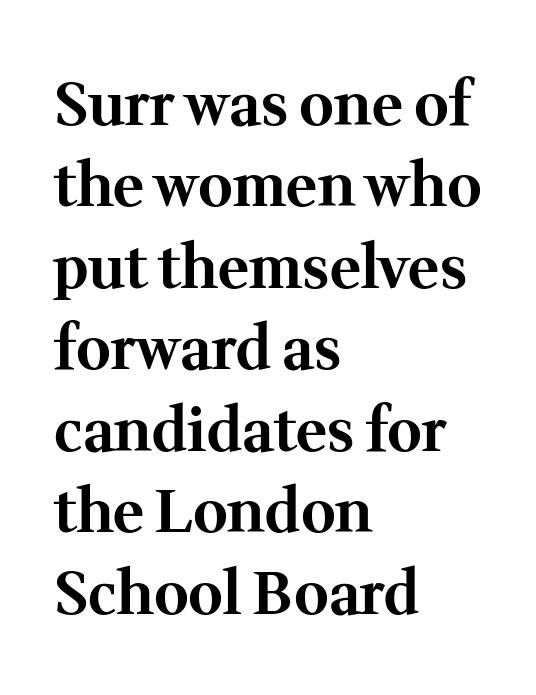
The image shows 59 px bold serif type, upright; set left-aligned, normal line spacing (1.38x), normal letter spacing, not underlined; medium stroke contrast and a medium x-height.
